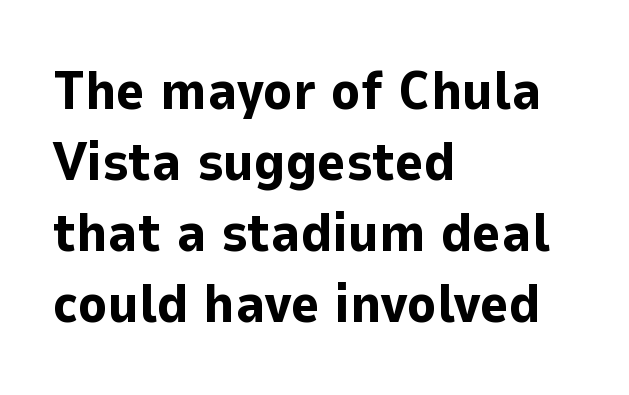
{"serif": "no", "italic": "no", "bold": "yes", "weight": "bold", "width": "normal", "stroke_contrast": "low", "x_height": "medium", "monospaced": "no", "underline": "no", "align": "left", "line_spacing": "normal", "line_spacing_ratio": 1.29, "letter_spacing": "normal", "letter_spacing_em": 0.0, "glyph_px": 55}
